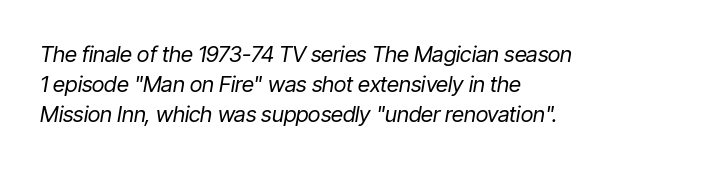
{"italic": "yes", "lean": "right", "slant_degrees": 9, "bold": "no", "underline": "no", "align": "left", "line_spacing": "normal", "line_spacing_ratio": 1.37, "letter_spacing": "normal", "letter_spacing_em": 0.0, "glyph_px": 22}
